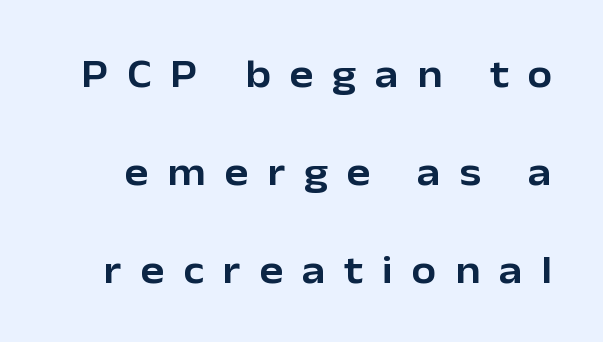
The image shows 40 px sans-serif type, upright; set loose line spacing (2.45x), unusually wide letter spacing (+0.47 em), not underlined; low stroke contrast and a medium x-height.
